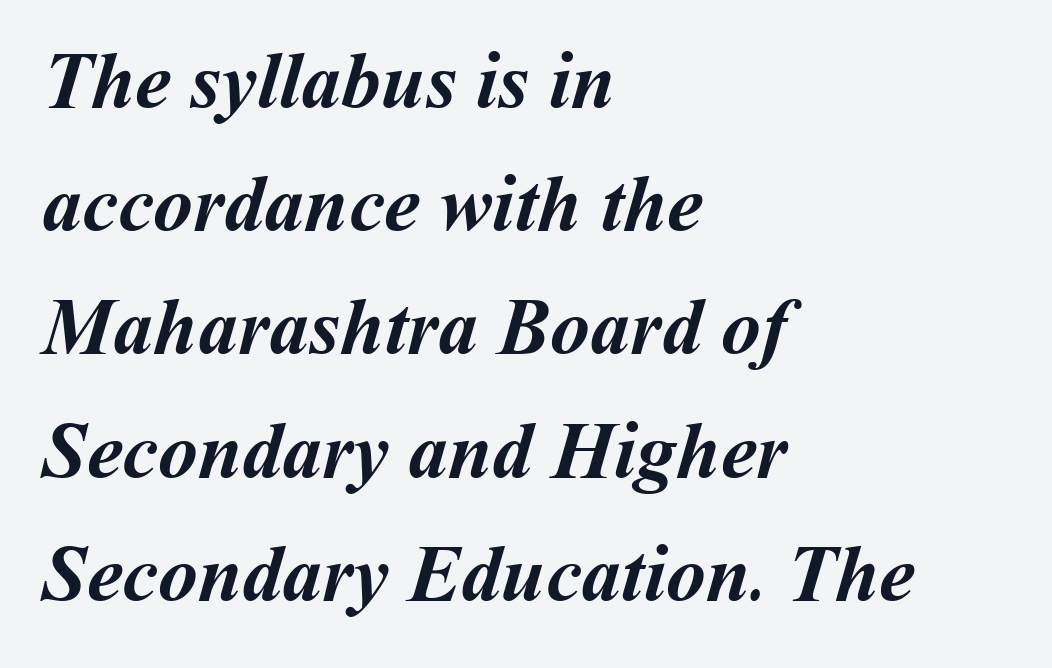
The image shows 80 px semibold type; set left-aligned, normal line spacing (1.54x), normal letter spacing, not underlined; medium stroke contrast and a medium x-height.
